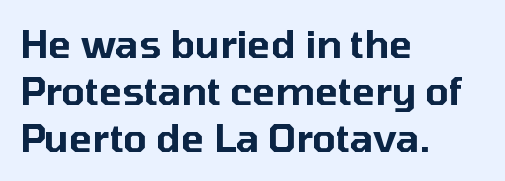
The font family rendered here belongs to the sans-serif group. In terms of posture, this sample is upright. Check the space under the baseline: it is left empty. Varying glyph widths throughout — classic text-font behaviour.
